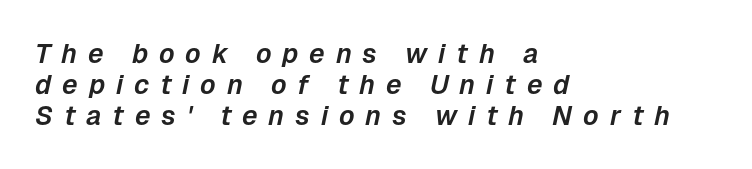
Line starts are locked; line ends wander. These lines have a slow, spaced-out rhythm from letter to letter. There's an unmistakable incline to the writing here. Glance below the letters and you will spot only blank space. The designer dialed line spacing down below the default.
